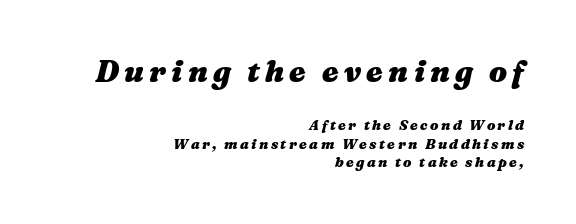
{"italic": "yes", "lean": "right", "slant_degrees": 16, "bold": "yes", "weight": "heavy", "width": "wide", "stroke_contrast": "medium", "x_height": "medium", "monospaced": "no", "underline": "no", "align": "right", "line_spacing": "normal", "line_spacing_ratio": 1.33, "larger_block": "first", "size_ratio": 2.14, "glyph_px": 30}
